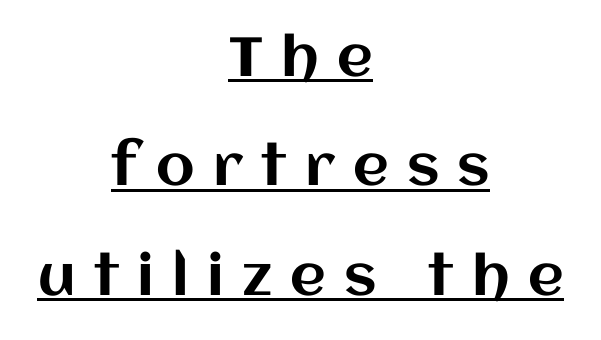
{"italic": "no", "width": "normal", "stroke_contrast": "medium", "x_height": "large", "monospaced": "no", "underline": "yes", "align": "center", "line_spacing": "loose", "line_spacing_ratio": 1.99, "letter_spacing": "wide", "letter_spacing_em": 0.33, "glyph_px": 55}
